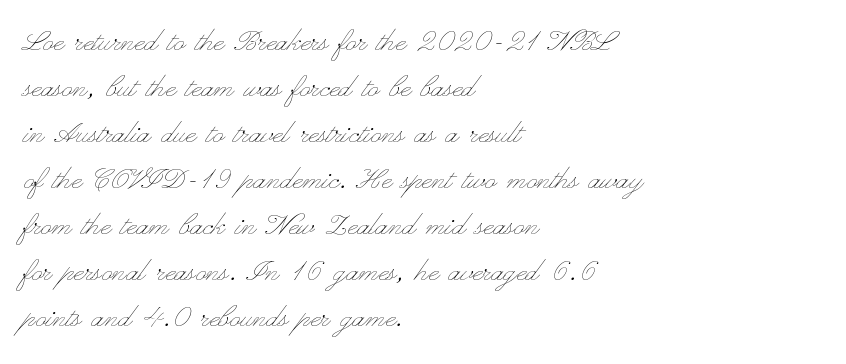
Nobody drew a line under any word here. Is the type heavy? It reads as light-to-regular instead. What stands out about the letter spacing? Nothing — it is the standard amount. The ragged edge is on the right, which tells us the setting is flush left.
